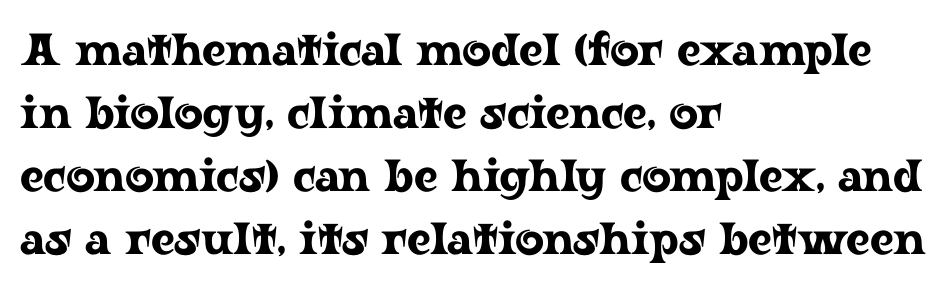
The image shows 45 px wide serif type, upright; set left-aligned, normal line spacing (1.4x), normal letter spacing, not underlined; low stroke contrast and a medium x-height.
